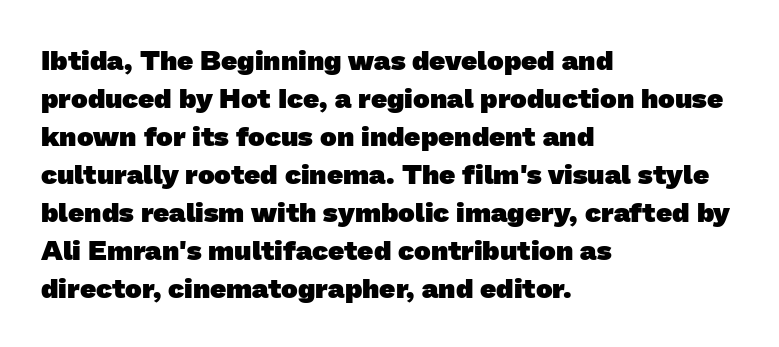
Q: Is the text bold? A: Yes.
Q: Is the typeface a serif or a sans-serif typeface? A: Sans-serif.
Q: Is the text underlined? A: No.
Q: How is the paragraph aligned? A: Left-aligned.
Q: Is the spacing between letters normal or unusually wide? A: Normal.
Q: Is the spacing between lines tight, normal or loose? A: Normal.
Q: Width (condensed, normal, or wide)? A: Normal.
Q: Stroke contrast? A: Low.
Q: x-height? A: Medium.
Q: Monospaced? A: No.
